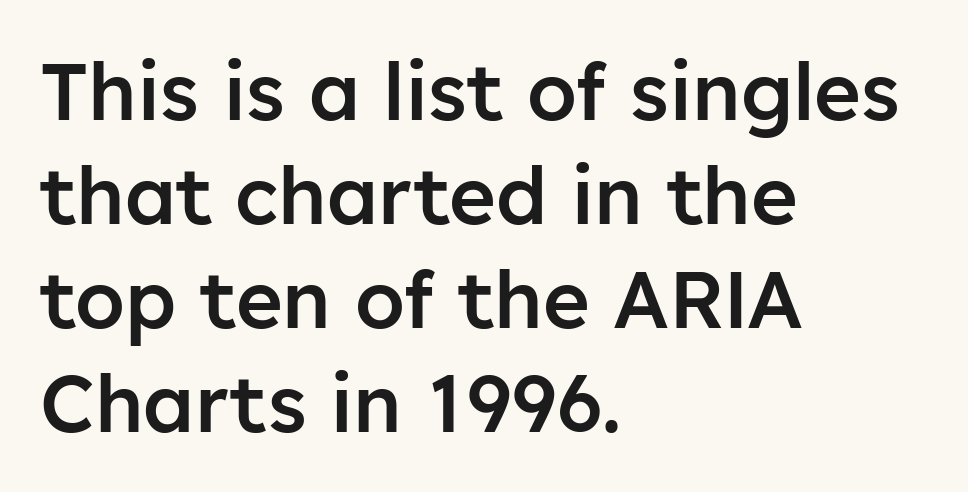
Q: Is the text bold? A: Semi-bold.
Q: Is the text italic (slanted)? A: No, it is upright.
Q: Is the typeface a serif or a sans-serif typeface? A: Sans-serif.
Q: Is the text underlined? A: No.
Q: How is the paragraph aligned? A: Left-aligned.
Q: Is the spacing between letters normal or unusually wide? A: Normal.
Q: Is the spacing between lines tight, normal or loose? A: Normal.
Q: Width (condensed, normal, or wide)? A: Normal.
Q: Stroke contrast? A: Low.
Q: x-height? A: Medium.
Q: Monospaced? A: No.
